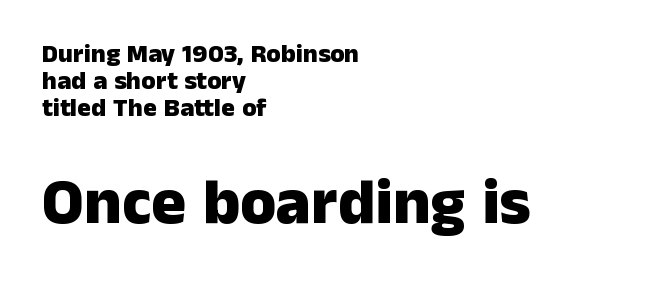
{"serif": "no", "italic": "no", "bold": "yes", "weight": "heavy", "width": "normal", "stroke_contrast": "low", "x_height": "medium", "monospaced": "no", "underline": "no", "align": "left", "line_spacing": "tight", "line_spacing_ratio": 1.03, "letter_spacing": "normal", "letter_spacing_em": 0.0, "larger_block": "second", "size_ratio": 2.5, "glyph_px": 65}
